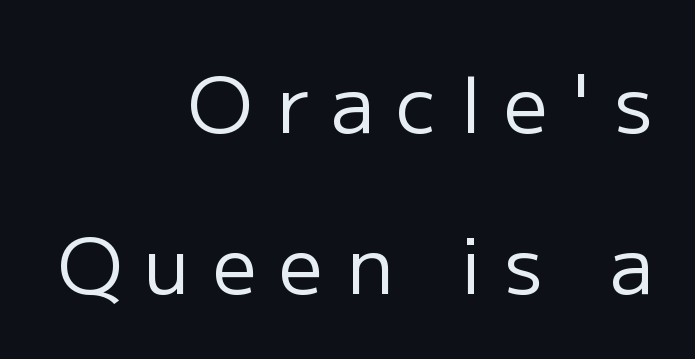
{"serif": "no", "italic": "no", "bold": "no", "weight": "regular", "width": "normal", "stroke_contrast": "low", "x_height": "medium", "monospaced": "no", "underline": "no", "align": "right", "line_spacing": "loose", "line_spacing_ratio": 2.06, "letter_spacing": "wide", "letter_spacing_em": 0.29, "glyph_px": 78}
